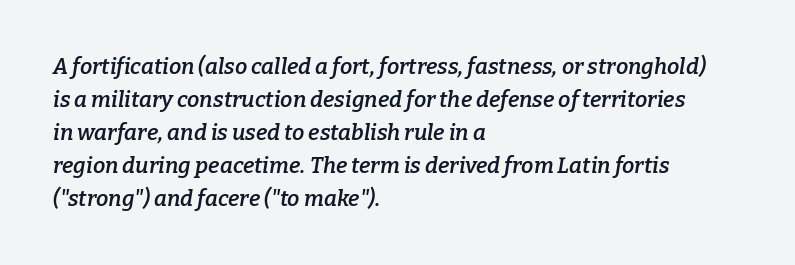
Inter-character spacing is left at the font's built-in metrics. This sample uses an oblique cut, with every glyph tilted off the vertical. Descender tails drop into unmarked territory. The lines in this sample share a left origin and differ only in where they stop. Evenly set lines give the paragraph a standard silhouette. In terms of weight, the rendering is demibold, just under bold.
